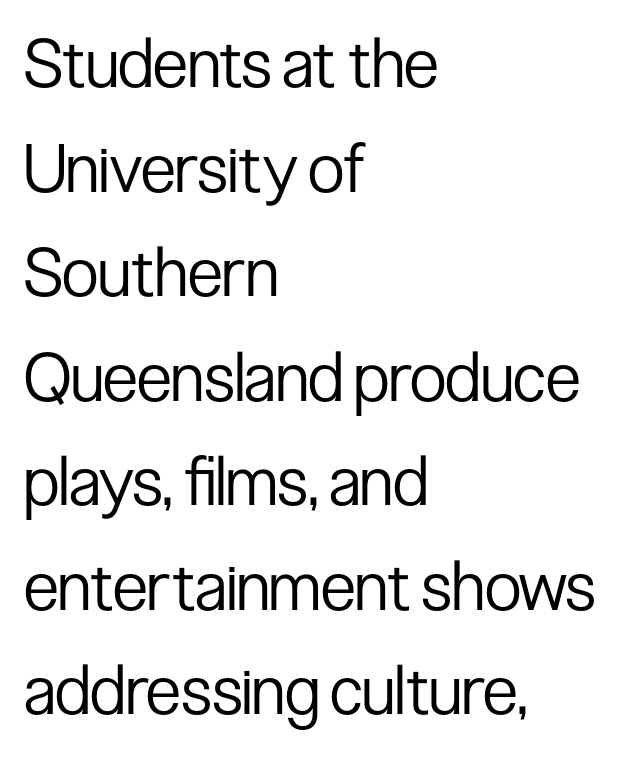
Q: Is the text bold? A: No.
Q: Is the text italic (slanted)? A: No, it is upright.
Q: Is the typeface a serif or a sans-serif typeface? A: Sans-serif.
Q: Is the text underlined? A: No.
Q: How is the paragraph aligned? A: Left-aligned.
Q: Is the spacing between letters normal or unusually wide? A: Normal.
Q: Is the spacing between lines tight, normal or loose? A: Normal.
Q: Width (condensed, normal, or wide)? A: Condensed.
Q: Stroke contrast? A: Low.
Q: x-height? A: Medium.
Q: Monospaced? A: No.
